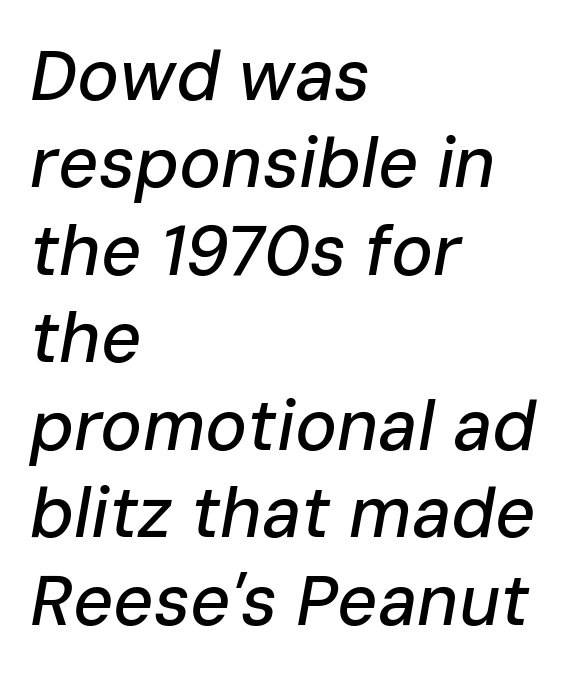
Clear beneath every line of the passage. This sample has the flowing, uneven cadence of proportional lettering. The lines sit at an ordinary, default distance from one another. It's the slanting kind of type. Letter spacing: default.
